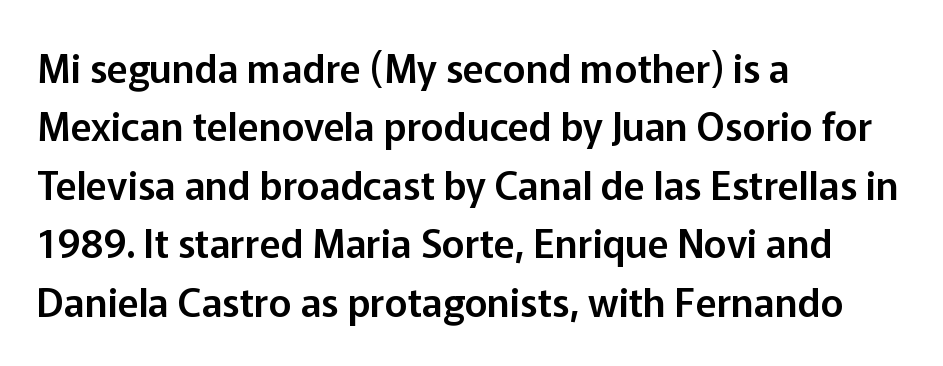
Q: Is the text italic (slanted)? A: No, it is upright.
Q: Is the typeface a serif or a sans-serif typeface? A: Sans-serif.
Q: Is the text underlined? A: No.
Q: How is the paragraph aligned? A: Left-aligned.
Q: Is the spacing between letters normal or unusually wide? A: Normal.
Q: Is the spacing between lines tight, normal or loose? A: Normal.
Q: Width (condensed, normal, or wide)? A: Normal.
Q: Stroke contrast? A: Low.
Q: x-height? A: Medium.
Q: Monospaced? A: No.
